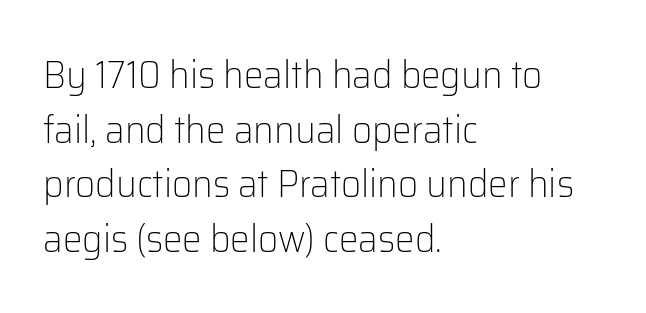
The line texture is even and compact thanks to regular tracking. Quick note: underline off. Does the type have serifs? No, each stem ends abruptly. Varying glyph widths throughout — classic text-font behaviour. The letters stand straight up with perfectly vertical stems.
